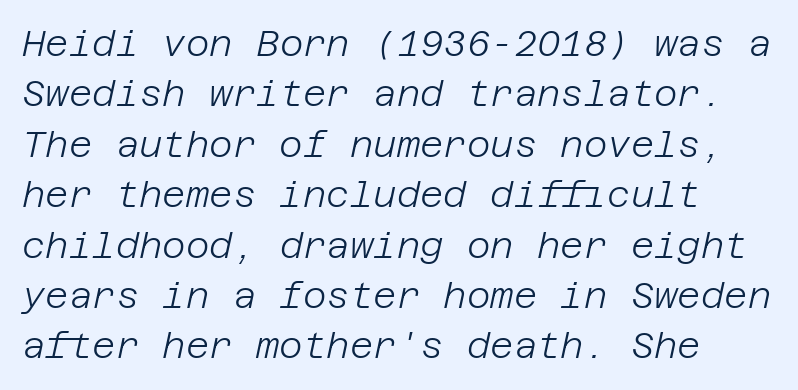
Q: Is the text bold? A: No.
Q: Is the text italic (slanted)? A: Yes, it leans right by about 12 degrees.
Q: Is the text underlined? A: No.
Q: Is the spacing between letters normal or unusually wide? A: Normal.
Q: Is the spacing between lines tight, normal or loose? A: Normal.
Q: Width (condensed, normal, or wide)? A: Normal.
Q: Stroke contrast? A: Low.
Q: x-height? A: Large.
